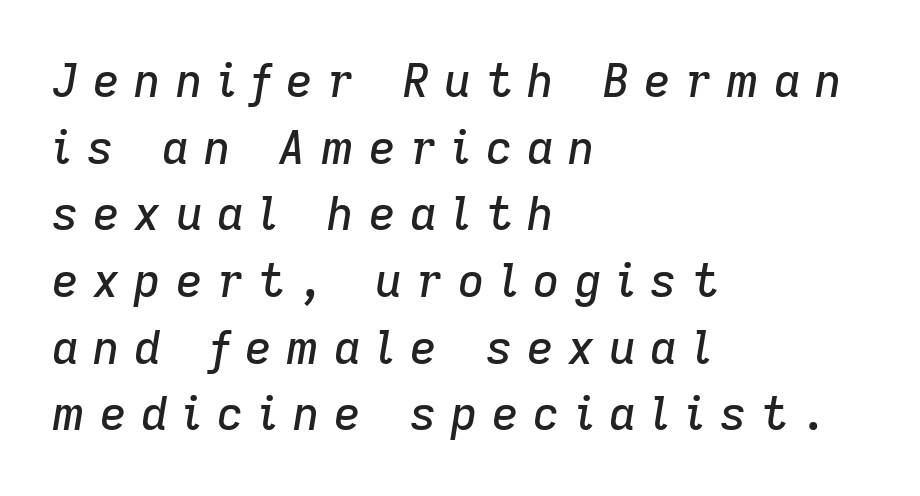
The image shows 46 px text type, italic (leaning right); set left-aligned, normal line spacing (1.45x), unusually wide letter spacing (+0.32 em), not underlined; low stroke contrast and a medium x-height.
